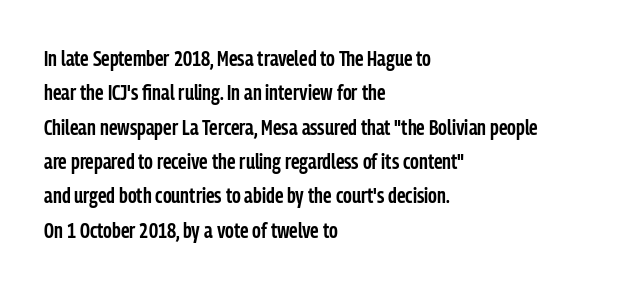
{"italic": "no", "bold": "semi", "underline": "no", "align": "left", "line_spacing": "normal", "line_spacing_ratio": 1.56, "letter_spacing": "normal", "letter_spacing_em": 0.0, "glyph_px": 22}
